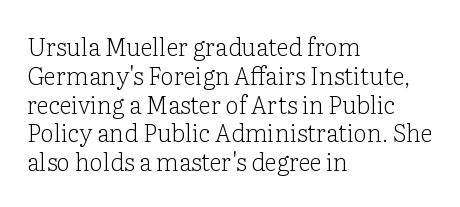
Q: Is the text bold? A: No.
Q: Is the text italic (slanted)? A: No, it is upright.
Q: Is the text underlined? A: No.
Q: How is the paragraph aligned? A: Left-aligned.
Q: Is the spacing between letters normal or unusually wide? A: Normal.
